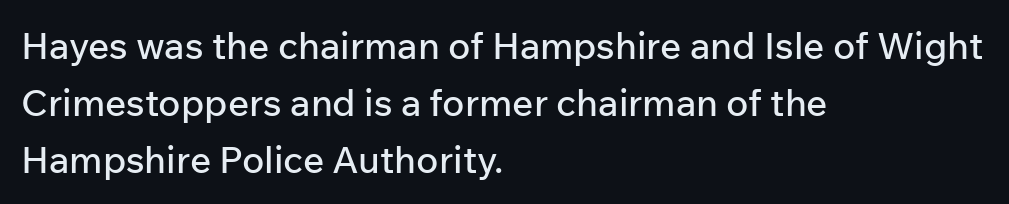
Are there feet on the stems? There aren't — it's a sans. The letters advance in unequal steps, a hallmark of proportional type. The horizontal fit of the characters is conventional and even. A normal amount of white space separates one row of letters from the next. Just letters on the line, the space beneath them empty.
